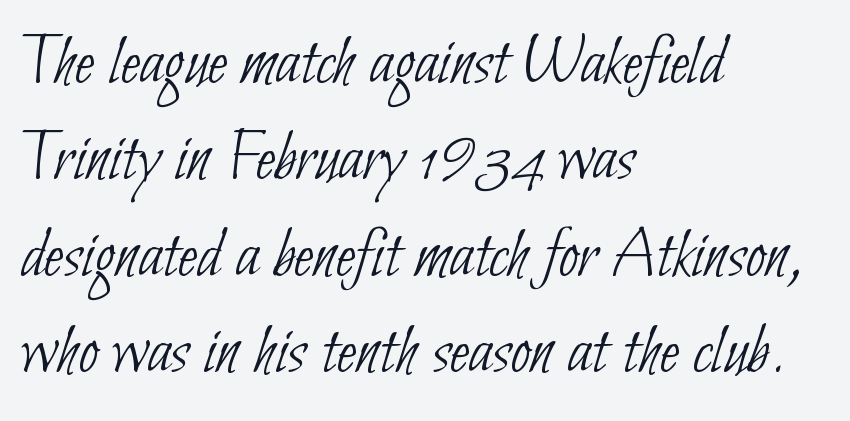
The image shows 72 px thin, condensed sans-serif type; set left-aligned, normal line spacing (1.34x), normal letter spacing, not underlined; low stroke contrast and a small x-height.
